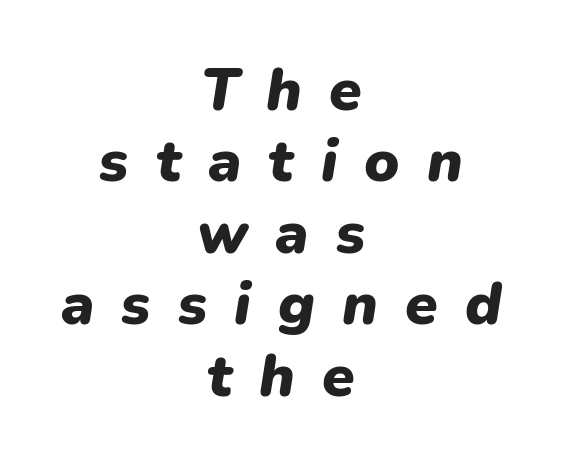
Q: Is the text bold? A: Yes.
Q: Is the text italic (slanted)? A: Yes, it leans right by about 9 degrees.
Q: Is the text underlined? A: No.
Q: How is the paragraph aligned? A: Centered.
Q: Is the spacing between letters normal or unusually wide? A: Unusually wide.
Q: Width (condensed, normal, or wide)? A: Normal.
Q: Stroke contrast? A: Low.
Q: x-height? A: Medium.
Q: Monospaced? A: No.
